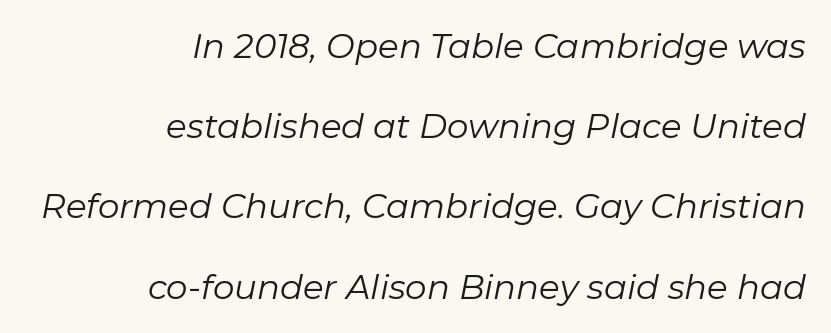
Glyph-to-glyph distance matches everyday printed text. The typeface has the unassuming heft of standard copy or less. Looks like regular typesetting: each glyph gets only the width it needs. The compositor pushed each line to the right boundary. The line-height multiplier appears high, well above default.
